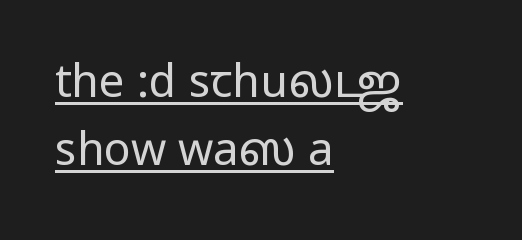
{"serif": "no", "italic": "no", "width": "wide", "stroke_contrast": "medium", "monospaced": "no", "underline": "yes", "align": "left", "line_spacing": "normal", "line_spacing_ratio": 1.52, "letter_spacing": "normal", "letter_spacing_em": 0.0, "glyph_px": 45}
